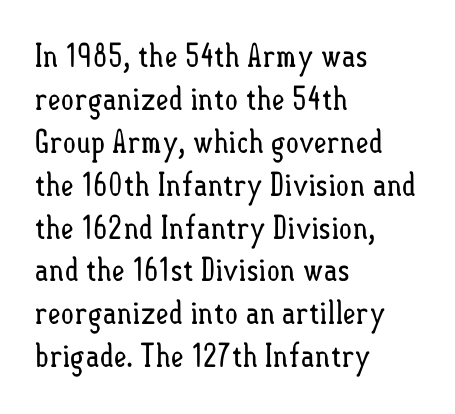
The image shows 32 px regular-weight, condensed type, upright; set left-aligned, normal line spacing (1.34x), normal letter spacing, not underlined; low stroke contrast and a small x-height.
